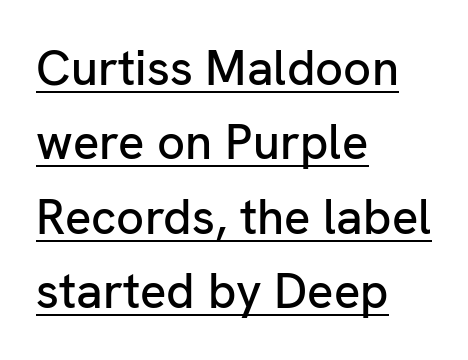
The image shows 49 px sans-serif type, upright; set left-aligned, normal line spacing (1.52x), normal letter spacing, underlined; low stroke contrast and a medium x-height.
